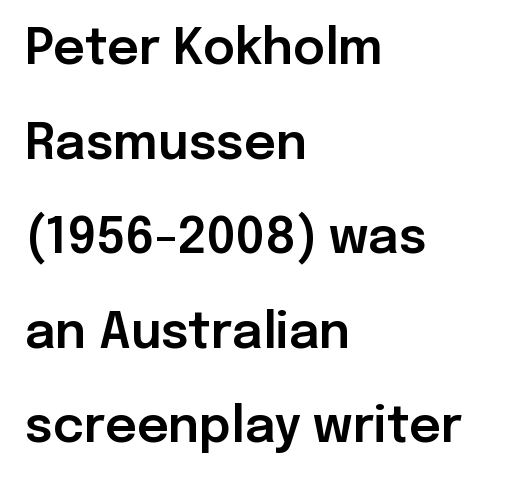
The image shows 49 px sans-serif type, upright; set left-aligned, loose line spacing (1.93x), normal letter spacing, not underlined; low stroke contrast and a medium x-height.
